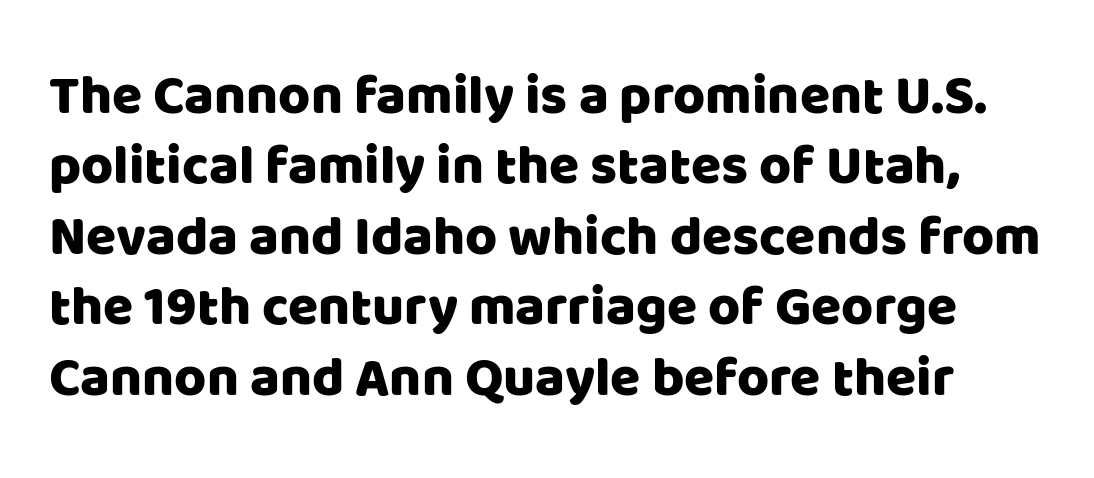
{"serif": "no", "italic": "no", "width": "normal", "stroke_contrast": "low", "x_height": "large", "monospaced": "no", "underline": "no", "line_spacing": "normal", "line_spacing_ratio": 1.28, "letter_spacing": "normal", "letter_spacing_em": 0.0, "glyph_px": 55}
